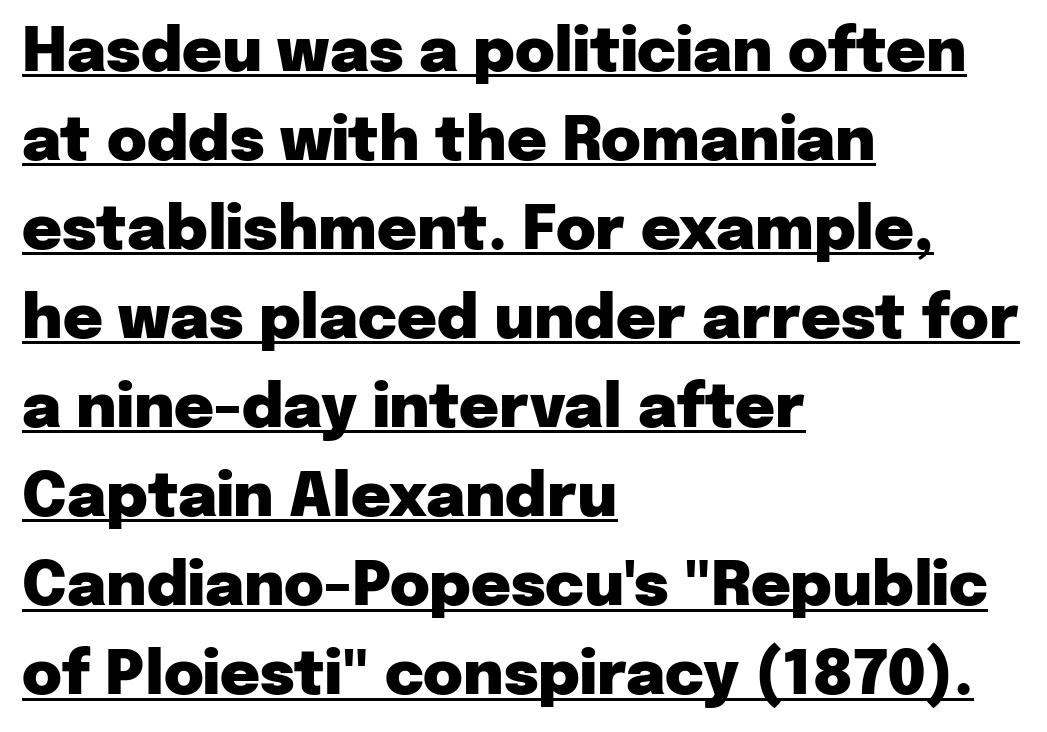
{"serif": "no", "italic": "no", "bold": "yes", "weight": "heavy", "width": "normal", "stroke_contrast": "low", "x_height": "medium", "monospaced": "no", "underline": "yes", "align": "left", "line_spacing": "normal", "line_spacing_ratio": 1.46, "letter_spacing": "normal", "letter_spacing_em": 0.0, "glyph_px": 61}
